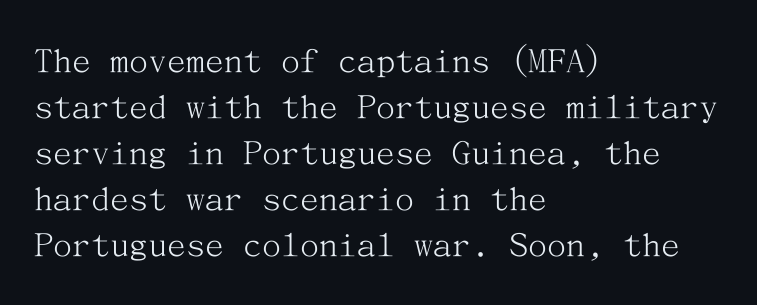
The image shows 38 px light serif type, upright; set left-aligned, line spacing 1.21x, normal letter spacing, not underlined; medium stroke contrast and a medium x-height.
